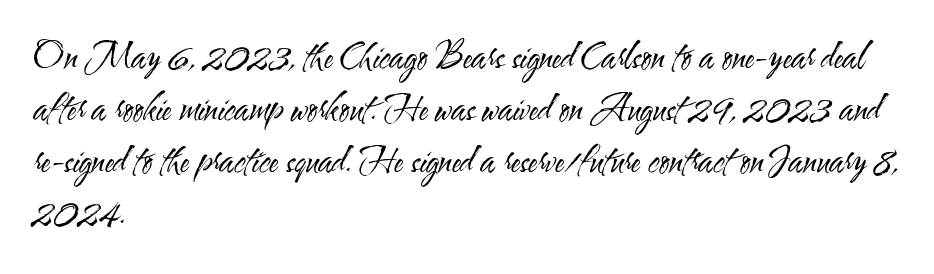
{"serif": "no", "bold": "no", "weight": "regular", "width": "condensed", "stroke_contrast": "medium", "x_height": "small", "monospaced": "no", "underline": "no", "align": "left", "line_spacing": "normal", "line_spacing_ratio": 1.49, "letter_spacing": "normal", "letter_spacing_em": 0.0, "glyph_px": 35}
